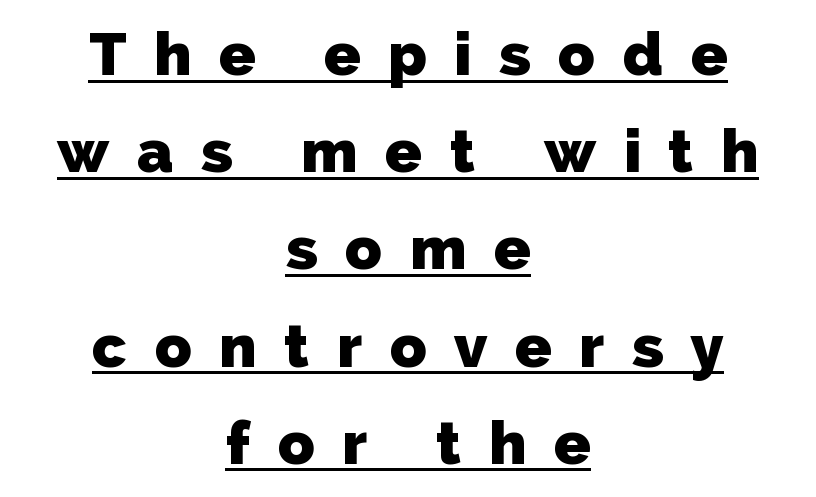
Regarding leading, the lines here are spaced in the standard way. The rendered words wear a rule along their underside. Does the type have serifs? No, each stem ends abruptly. The paragraph has two soft edges and a firm central axis. The characters look thick and weighty, a clear bold. The letters advance in unequal steps, a hallmark of proportional type.
